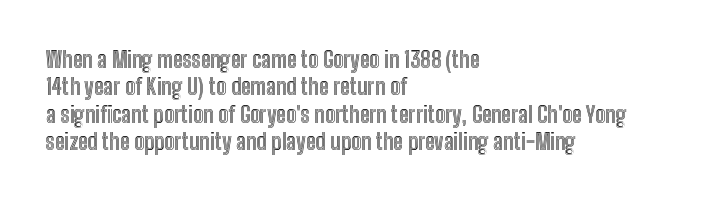
{"italic": "no", "underline": "no", "align": "left", "line_spacing_ratio": 1.24, "letter_spacing": "normal", "letter_spacing_em": 0.0, "glyph_px": 22}
